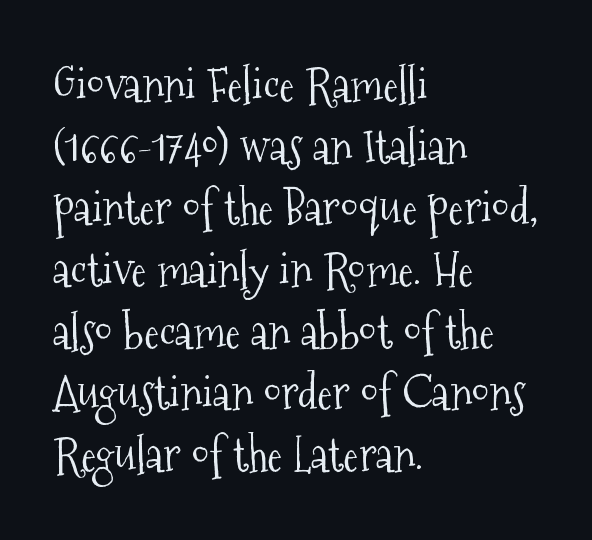
Q: Is the text bold? A: No.
Q: Is the text italic (slanted)? A: No, it is upright.
Q: Is the typeface a serif or a sans-serif typeface? A: Serif.
Q: Is the text underlined? A: No.
Q: How is the paragraph aligned? A: Left-aligned.
Q: Is the spacing between letters normal or unusually wide? A: Normal.
Q: Is the spacing between lines tight, normal or loose? A: Normal.
Q: Width (condensed, normal, or wide)? A: Condensed.
Q: Stroke contrast? A: Medium.
Q: x-height? A: Medium.
Q: Monospaced? A: No.
